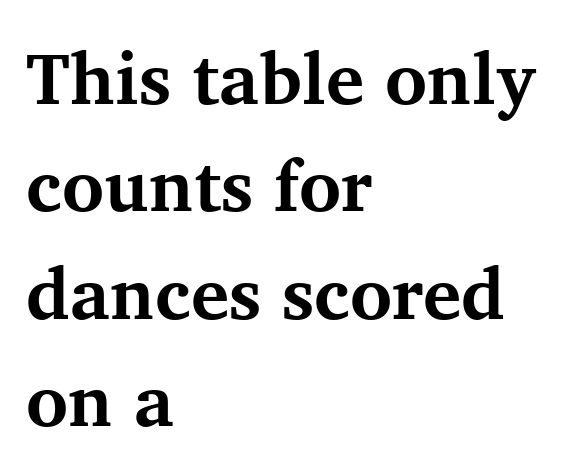
Q: Is the text bold? A: Yes.
Q: Is the text italic (slanted)? A: No, it is upright.
Q: Is the typeface a serif or a sans-serif typeface? A: Serif.
Q: Is the text underlined? A: No.
Q: How is the paragraph aligned? A: Left-aligned.
Q: Is the spacing between letters normal or unusually wide? A: Normal.
Q: Is the spacing between lines tight, normal or loose? A: Normal.
Q: Width (condensed, normal, or wide)? A: Normal.
Q: Stroke contrast? A: Medium.
Q: x-height? A: Medium.
Q: Monospaced? A: No.
